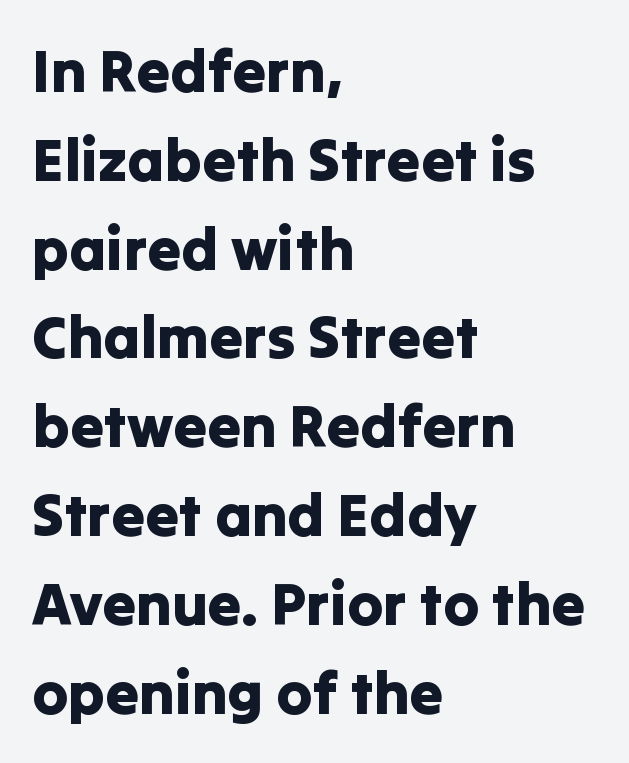
The image shows 60 px sans-serif type, upright; set left-aligned, normal line spacing (1.48x), normal letter spacing, not underlined; low stroke contrast and a medium x-height.
